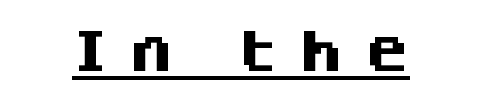
Do the characters align in a grid? No, the font is proportional. Underline: present. Every stem runs plumb, perpendicular to the baseline. The tracking reads as deliberately expanded to a designer's eye.
